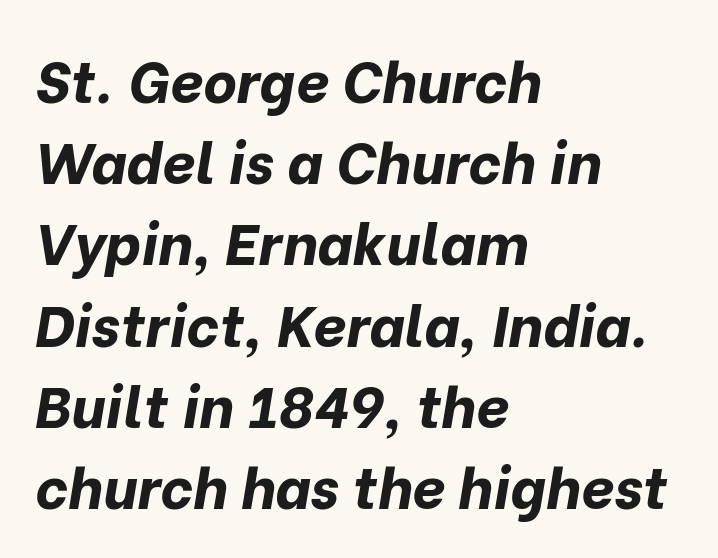
{"italic": "yes", "lean": "right", "slant_degrees": 10, "bold": "yes", "weight": "bold", "width": "normal", "stroke_contrast": "low", "x_height": "medium", "monospaced": "no", "underline": "no", "align": "left", "line_spacing": "normal", "line_spacing_ratio": 1.4, "letter_spacing": "normal", "letter_spacing_em": 0.0, "glyph_px": 58}
